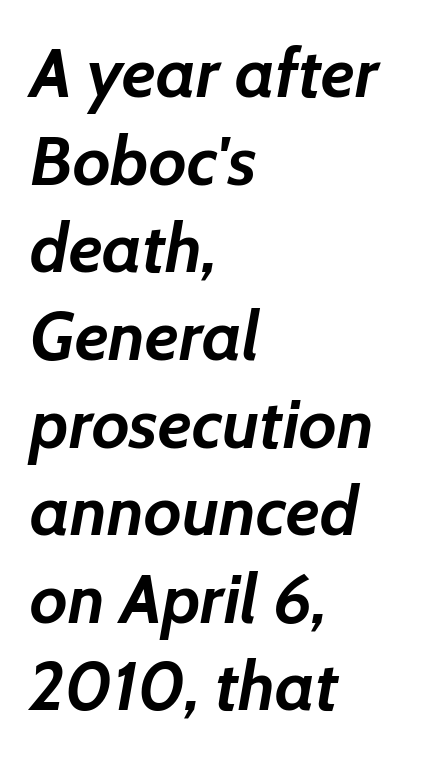
{"italic": "yes", "lean": "right", "slant_degrees": 7, "bold": "yes", "weight": "semibold", "width": "normal", "stroke_contrast": "low", "x_height": "medium", "monospaced": "no", "underline": "no", "align": "left", "line_spacing": "normal", "line_spacing_ratio": 1.27, "letter_spacing": "normal", "letter_spacing_em": 0.0, "glyph_px": 69}
